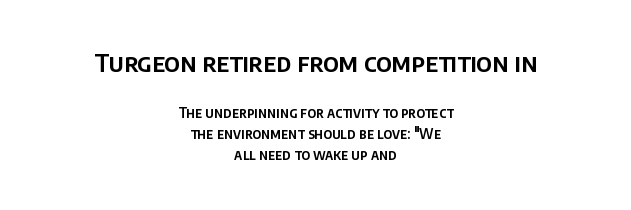
{"italic": "no", "underline": "no", "align": "center", "line_spacing": "normal", "line_spacing_ratio": 1.49, "letter_spacing": "normal", "letter_spacing_em": 0.0, "larger_block": "first", "size_ratio": 1.79, "glyph_px": 25}
